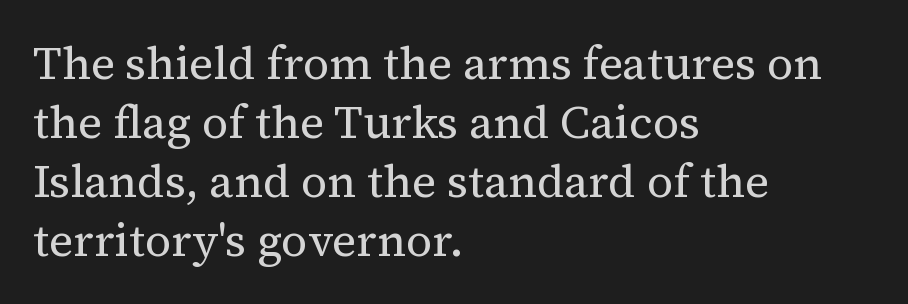
{"serif": "yes", "italic": "no", "bold": "no", "weight": "regular", "width": "normal", "stroke_contrast": "medium", "x_height": "medium", "monospaced": "no", "underline": "no", "align": "left", "line_spacing": "normal", "line_spacing_ratio": 1.28, "letter_spacing": "normal", "letter_spacing_em": 0.0, "glyph_px": 46}
